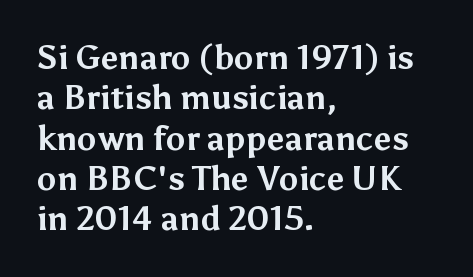
Q: Is the text bold? A: Yes.
Q: Is the text italic (slanted)? A: No, it is upright.
Q: Is the typeface a serif or a sans-serif typeface? A: Sans-serif.
Q: Is the text underlined? A: No.
Q: How is the paragraph aligned? A: Left-aligned.
Q: Is the spacing between letters normal or unusually wide? A: Normal.
Q: Width (condensed, normal, or wide)? A: Normal.
Q: Stroke contrast? A: Medium.
Q: x-height? A: Medium.
Q: Monospaced? A: No.
